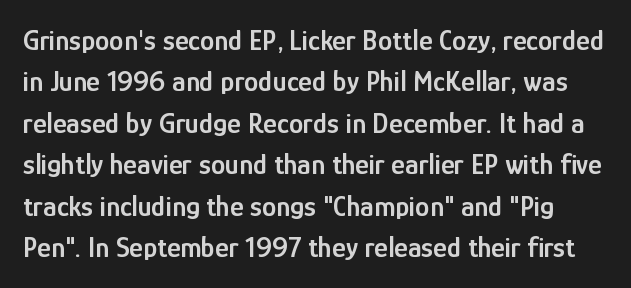
The specimen omits any rule beneath the text block's lines. You can tell it's not italic because the verticals are truly vertical. Nothing sits at the stroke ends, so this counts as sans-serif. Its strokes are somewhat broadened, the hallmark of semibold type. How would I describe the line gaps? Plain and ordinary.
